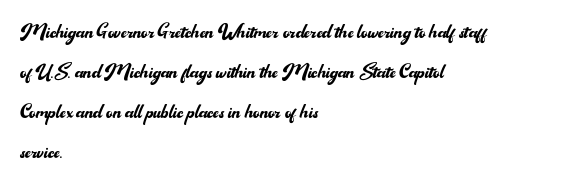
Q: Is the text bold? A: No.
Q: Is the text italic (slanted)? A: Yes.
Q: Is the text underlined? A: No.
Q: How is the paragraph aligned? A: Left-aligned.
Q: Is the spacing between letters normal or unusually wide? A: Normal.
Q: Is the spacing between lines tight, normal or loose? A: Normal.
